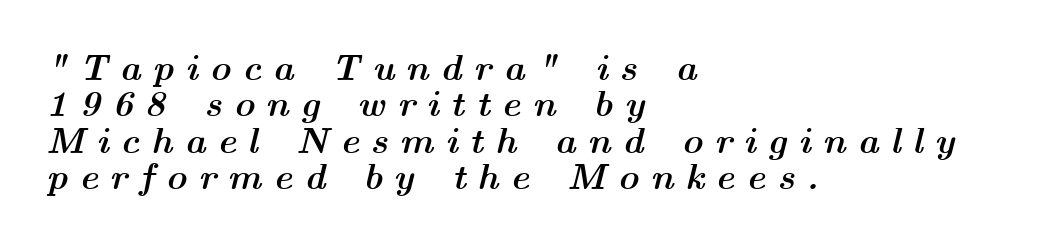
Q: Is the text bold? A: Yes.
Q: Is the text italic (slanted)? A: Yes, it leans right by about 14 degrees.
Q: Is the text underlined? A: No.
Q: How is the paragraph aligned? A: Left-aligned.
Q: Is the spacing between letters normal or unusually wide? A: Unusually wide.
Q: Is the spacing between lines tight, normal or loose? A: Tight.
Q: Width (condensed, normal, or wide)? A: Wide.
Q: Stroke contrast? A: Medium.
Q: x-height? A: Medium.
Q: Monospaced? A: No.
